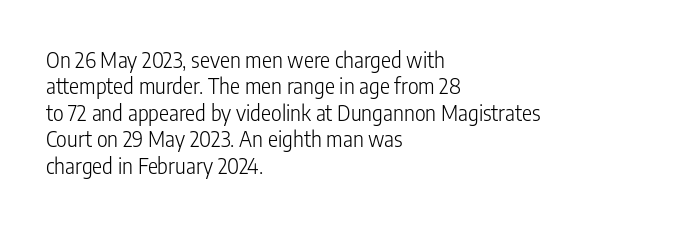
Q: Is the text bold? A: No.
Q: Is the text italic (slanted)? A: No, it is upright.
Q: Is the text underlined? A: No.
Q: How is the paragraph aligned? A: Left-aligned.
Q: Is the spacing between letters normal or unusually wide? A: Normal.
Q: Is the spacing between lines tight, normal or loose? A: Normal.
